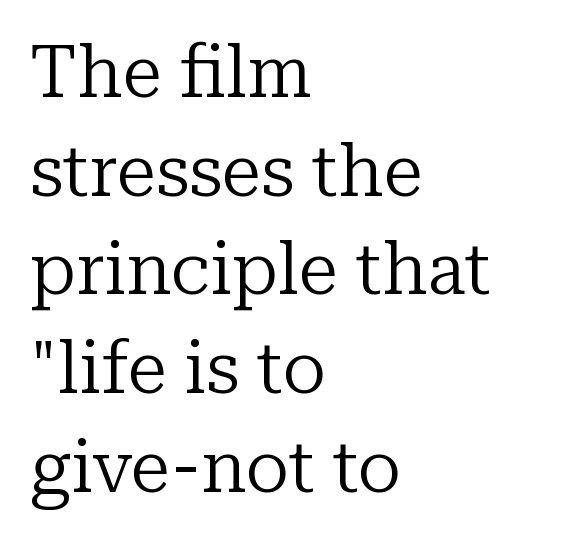
The image shows 72 px regular-weight serif type, upright; set left-aligned, normal line spacing (1.37x), normal letter spacing, not underlined; low stroke contrast and a medium x-height.
